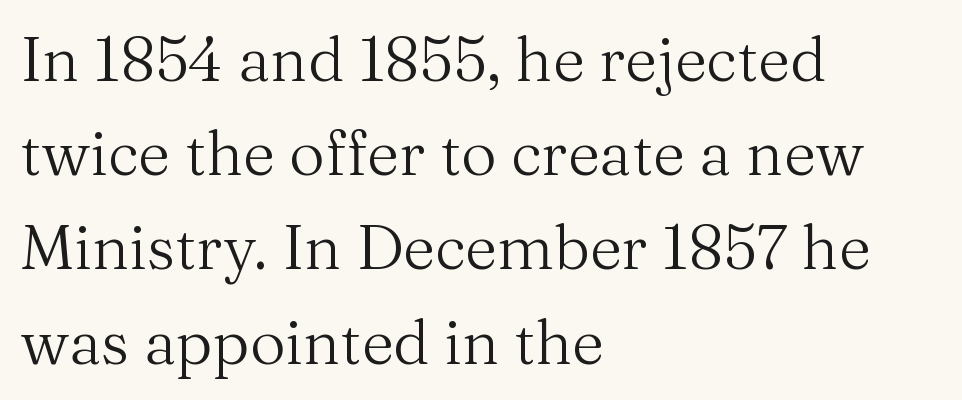
Font category for this specimen: serif. Any mark beneath the type? The region is blank. Honestly, the row spacing looks completely unremarkable. The rendering uses natural spacing where letterforms have individual widths. The rendering anchors every line to the left-hand side.
